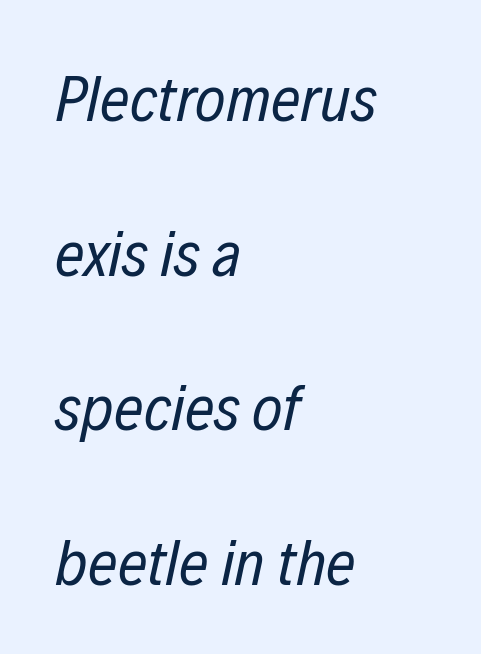
The image shows 65 px regular-weight, condensed type, italic (leaning right); set left-aligned, loose line spacing (2.38x), normal letter spacing, not underlined; low stroke contrast and a medium x-height.
